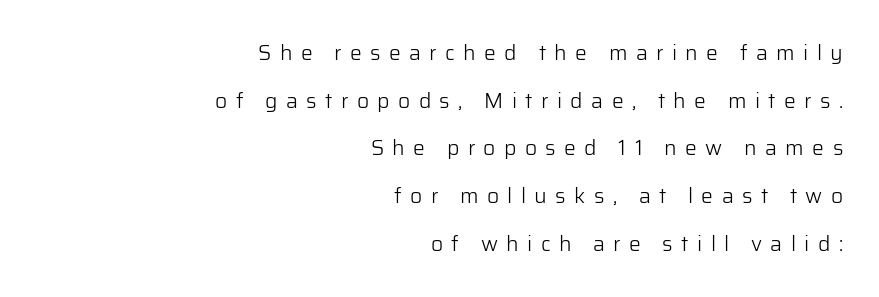
The image shows 21 px text type, upright; set right-aligned, loose line spacing (2.27x), unusually wide letter spacing (+0.4 em), not underlined.
